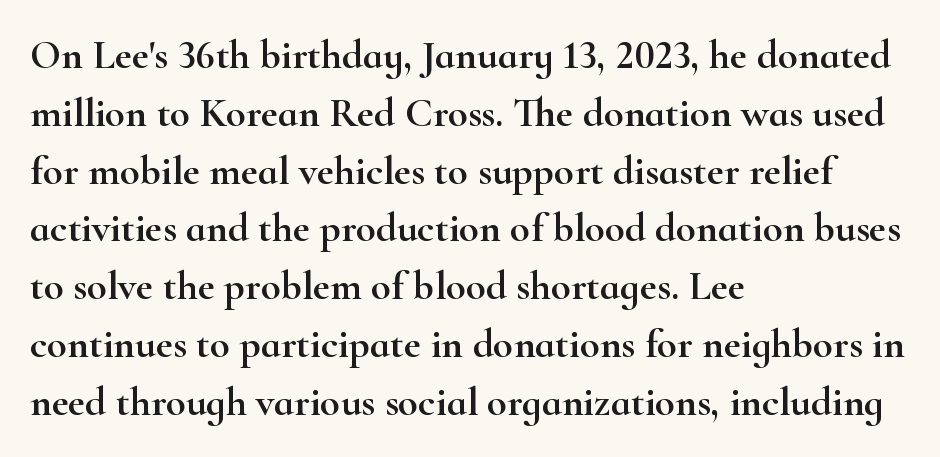
{"serif": "yes", "italic": "no", "width": "wide", "stroke_contrast": "high", "x_height": "small", "monospaced": "no", "underline": "no", "align": "left", "line_spacing": "normal", "line_spacing_ratio": 1.41, "letter_spacing": "normal", "letter_spacing_em": 0.0, "glyph_px": 41}
